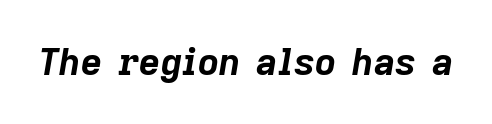
{"italic": "yes", "lean": "right", "slant_degrees": 9, "bold": "yes", "weight": "bold", "width": "normal", "stroke_contrast": "low", "x_height": "medium", "monospaced": "no", "underline": "no", "letter_spacing": "normal", "letter_spacing_em": 0.0, "glyph_px": 37}
